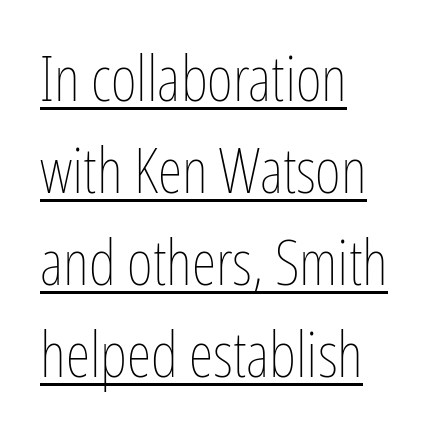
{"italic": "no", "bold": "no", "weight": "thin", "width": "condensed", "stroke_contrast": "low", "x_height": "medium", "monospaced": "no", "underline": "yes", "align": "left", "line_spacing": "normal", "line_spacing_ratio": 1.46, "letter_spacing": "normal", "letter_spacing_em": 0.0, "glyph_px": 63}
